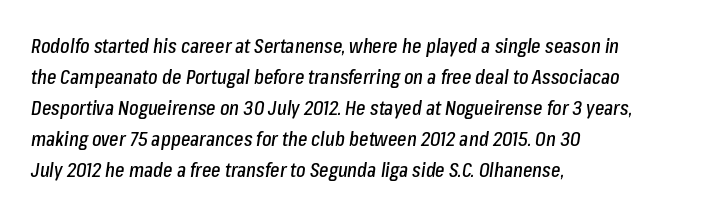
Q: Is the text italic (slanted)? A: Yes, it leans right by about 8 degrees.
Q: Is the text underlined? A: No.
Q: How is the paragraph aligned? A: Left-aligned.
Q: Is the spacing between letters normal or unusually wide? A: Normal.
Q: Is the spacing between lines tight, normal or loose? A: Normal.
